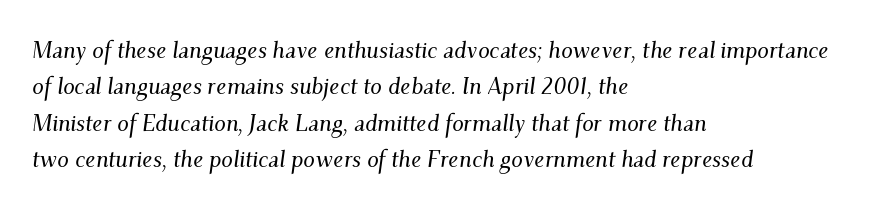
The image shows 23 px text type, italic (leaning right); set left-aligned, normal line spacing (1.58x), normal letter spacing, not underlined.
